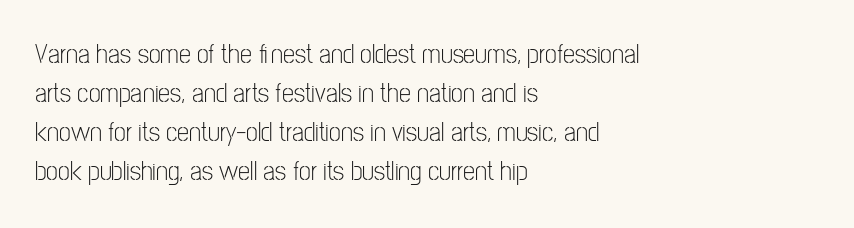
{"italic": "no", "bold": "no", "underline": "no", "align": "left", "line_spacing": "normal", "line_spacing_ratio": 1.44, "letter_spacing": "normal", "letter_spacing_em": 0.0, "glyph_px": 27}
